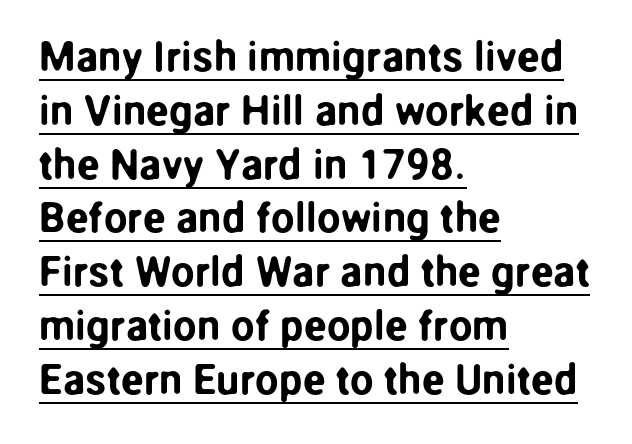
Q: Is the text italic (slanted)? A: No, it is upright.
Q: Is the typeface a serif or a sans-serif typeface? A: Sans-serif.
Q: Is the text underlined? A: Yes.
Q: How is the paragraph aligned? A: Left-aligned.
Q: Is the spacing between letters normal or unusually wide? A: Normal.
Q: Is the spacing between lines tight, normal or loose? A: Normal.
Q: Width (condensed, normal, or wide)? A: Normal.
Q: Stroke contrast? A: Low.
Q: x-height? A: Medium.
Q: Monospaced? A: No.
